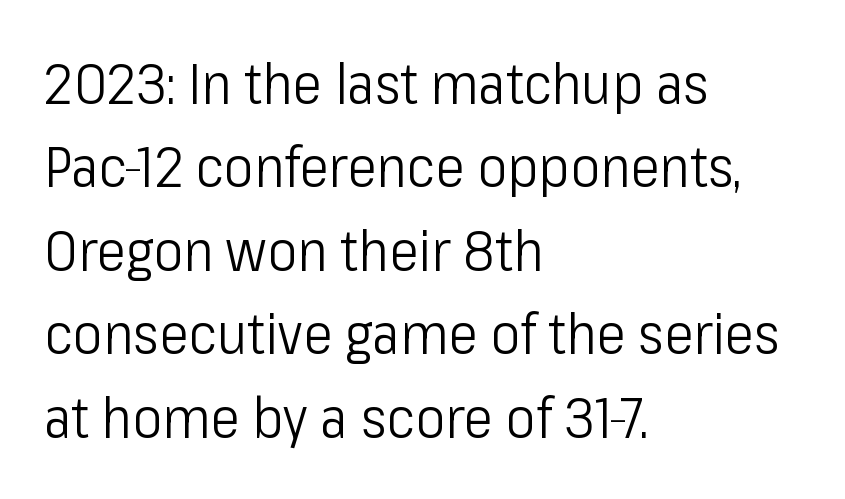
{"serif": "no", "italic": "no", "bold": "no", "weight": "light", "width": "condensed", "stroke_contrast": "low", "x_height": "medium", "monospaced": "no", "underline": "no", "align": "left", "line_spacing": "normal", "line_spacing_ratio": 1.49, "letter_spacing": "normal", "letter_spacing_em": 0.0, "glyph_px": 56}
